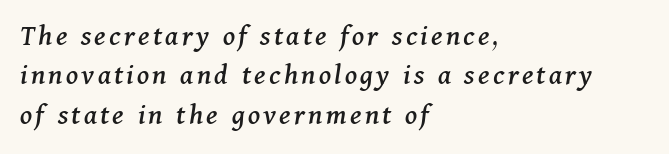
The image shows 30 px serif type, italic (leaning right); set left-aligned, normal line spacing (1.31x), not underlined; medium stroke contrast and a medium x-height.
